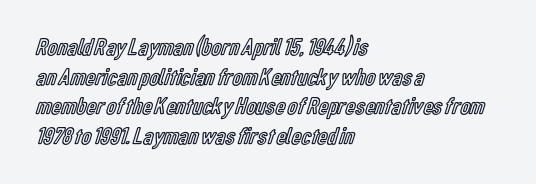
Q: Is the text italic (slanted)? A: Yes.
Q: Is the text underlined? A: No.
Q: How is the paragraph aligned? A: Left-aligned.
Q: Is the spacing between letters normal or unusually wide? A: Normal.
